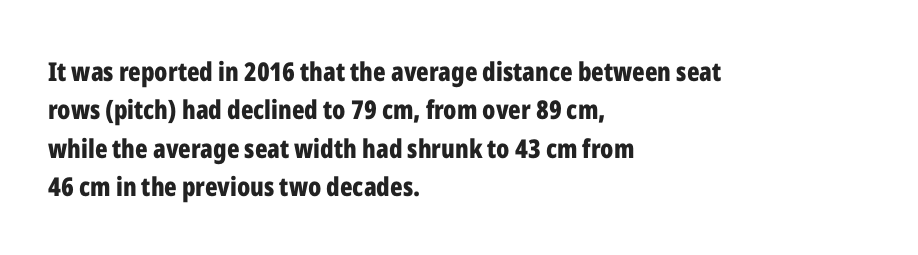
A typesetter would mark this as roman, not italic. Rule under the text: the space is simply empty. Layout note: lines flush left. The designer left line spacing at the default. What weight is shown? A full bold with thick strokes. This sample uses plain, unmodified letter spacing.
